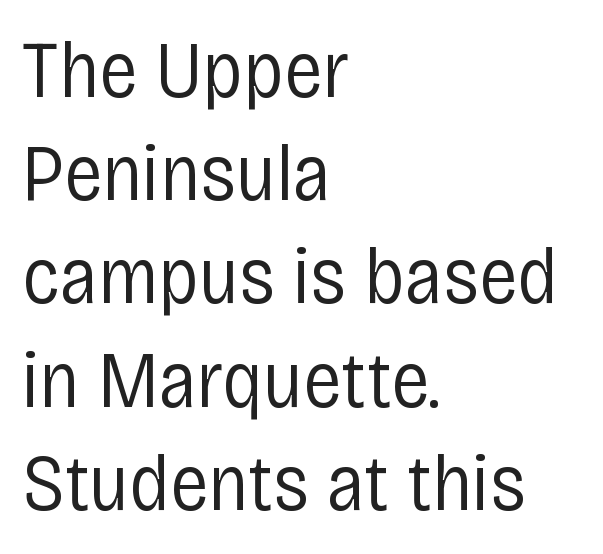
Q: Is the text bold? A: No.
Q: Is the text italic (slanted)? A: No, it is upright.
Q: Is the typeface a serif or a sans-serif typeface? A: Sans-serif.
Q: Is the text underlined? A: No.
Q: How is the paragraph aligned? A: Left-aligned.
Q: Is the spacing between letters normal or unusually wide? A: Normal.
Q: Is the spacing between lines tight, normal or loose? A: Normal.
Q: Width (condensed, normal, or wide)? A: Condensed.
Q: Stroke contrast? A: Low.
Q: x-height? A: Large.
Q: Monospaced? A: No.
